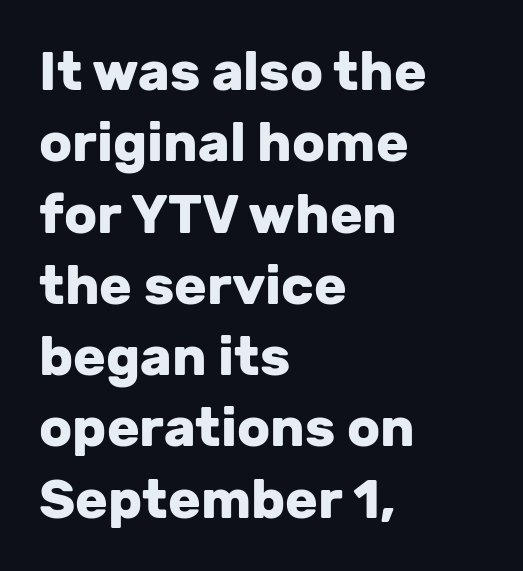
Spacing between characters is what you'd get straight out of the box. Upright lettering throughout. Honestly, there is no underline to notice here at all. If you drew a ruler down the left edge, every line would touch it. Does the type have serifs? No, each stem ends abruptly.
